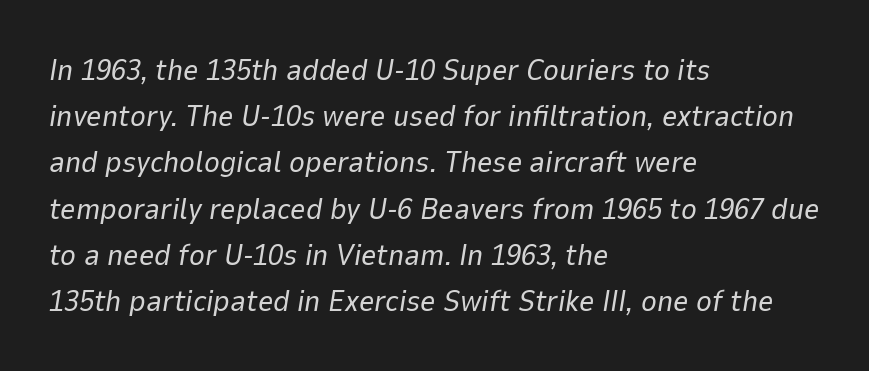
The image shows 30 px regular-weight type, italic (leaning right); set left-aligned, normal line spacing (1.54x), normal letter spacing, not underlined; low stroke contrast and a medium x-height.
